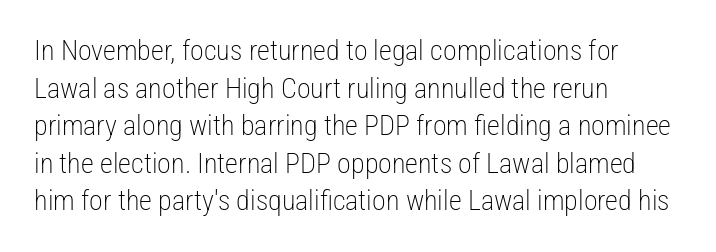
{"serif": "no", "italic": "no", "bold": "no", "weight": "light", "width": "condensed", "stroke_contrast": "low", "x_height": "medium", "monospaced": "no", "underline": "no", "align": "left", "line_spacing": "normal", "line_spacing_ratio": 1.34, "letter_spacing": "normal", "letter_spacing_em": 0.0, "glyph_px": 28}
